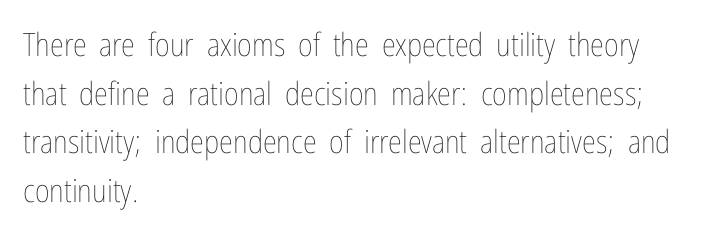
{"italic": "no", "bold": "no", "weight": "thin", "width": "condensed", "stroke_contrast": "low", "x_height": "medium", "monospaced": "no", "underline": "no", "align": "left", "line_spacing": "normal", "line_spacing_ratio": 1.52, "letter_spacing": "normal", "letter_spacing_em": 0.0, "glyph_px": 32}
